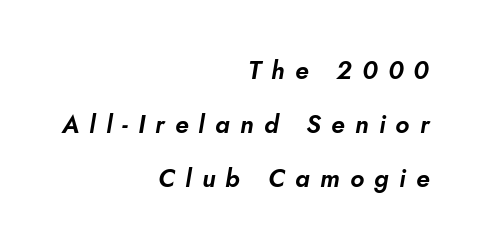
Caption: multi-line text, flush right, ragged left. An italicized treatment has been applied to the whole sample. Short note: letters widely spaced. Honestly, there is no underline to notice here at all. Notice the wide empty band between every row — that's loose leading.
